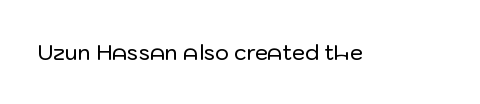
Q: Is the text italic (slanted)? A: No, it is upright.
Q: Is the text underlined? A: No.
Q: Is the spacing between letters normal or unusually wide? A: Normal.
